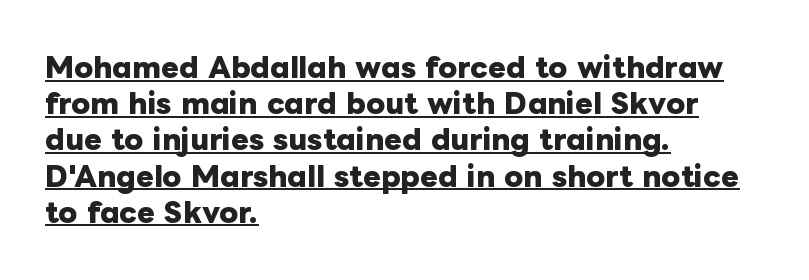
Q: Is the text bold? A: Yes.
Q: Is the text italic (slanted)? A: No, it is upright.
Q: Is the text underlined? A: Yes.
Q: How is the paragraph aligned? A: Left-aligned.
Q: Is the spacing between letters normal or unusually wide? A: Normal.
Q: Is the spacing between lines tight, normal or loose? A: Normal.
